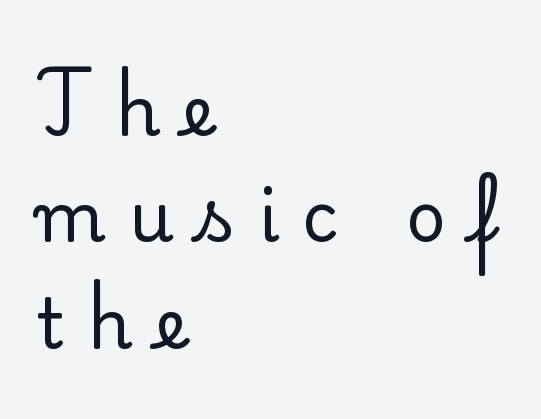
Q: Is the text bold? A: No.
Q: Is the text italic (slanted)? A: No, it is upright.
Q: Is the typeface a serif or a sans-serif typeface? A: Serif.
Q: Is the text underlined? A: No.
Q: How is the paragraph aligned? A: Left-aligned.
Q: Is the spacing between letters normal or unusually wide? A: Unusually wide.
Q: Is the spacing between lines tight, normal or loose? A: Normal.
Q: Width (condensed, normal, or wide)? A: Normal.
Q: Stroke contrast? A: Low.
Q: x-height? A: Small.
Q: Monospaced? A: No.
